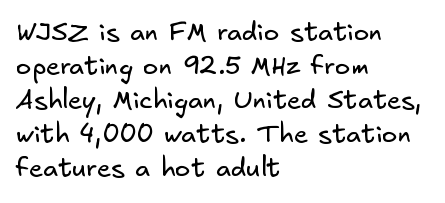
Regarding leading, the lines here are spaced in the standard way. These glyphs show unthickened strokes, regular width or finer. Quick note: underline off. Tracking here is standard; glyphs follow each other at the usual distance.
